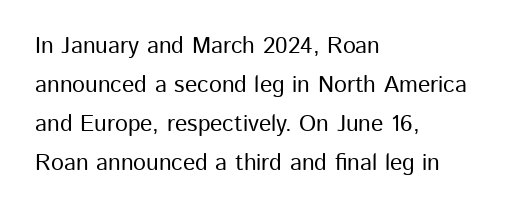
{"italic": "no", "underline": "no", "align": "left", "line_spacing": "normal", "line_spacing_ratio": 1.7, "letter_spacing": "normal", "letter_spacing_em": 0.0, "glyph_px": 23}
